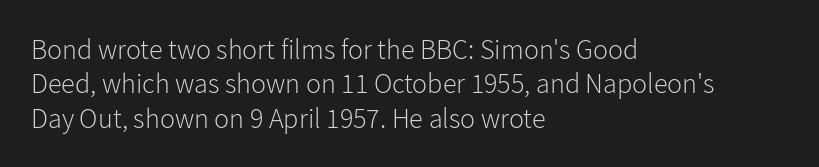
{"serif": "no", "italic": "no", "bold": "no", "weight": "light", "width": "normal", "stroke_contrast": "low", "x_height": "medium", "monospaced": "no", "underline": "no", "align": "left", "line_spacing_ratio": 1.23, "letter_spacing": "normal", "letter_spacing_em": 0.0, "glyph_px": 28}
